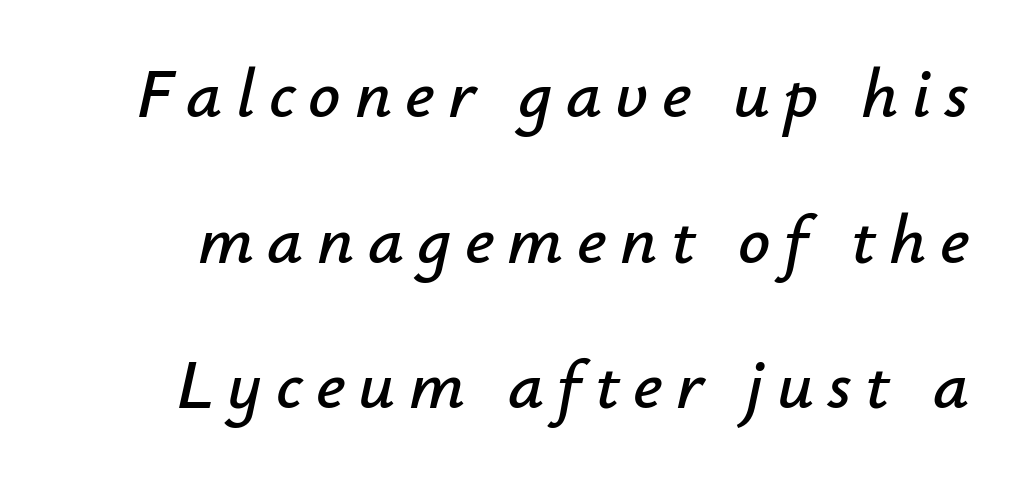
The image shows 71 px text type, italic (leaning right); set loose line spacing (2.05x), not underlined; low stroke contrast and a small x-height.
